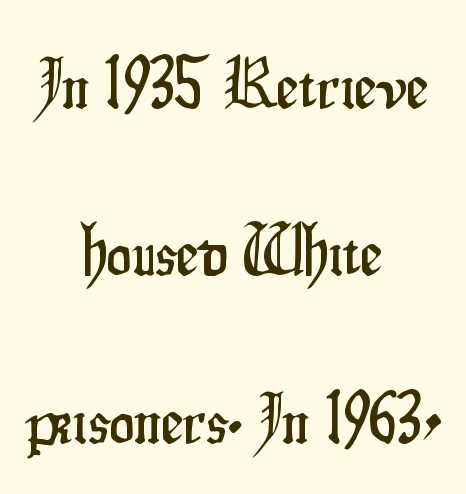
If you folded the block vertically in half, each line would mirror itself in length. Underlining? Definitely not there. The leading is generous, giving the passage an open texture. Each letter keeps its own natural width here, so spacing adapts to shape. Is the letter spacing exaggerated? No — it looks like the ordinary default.
